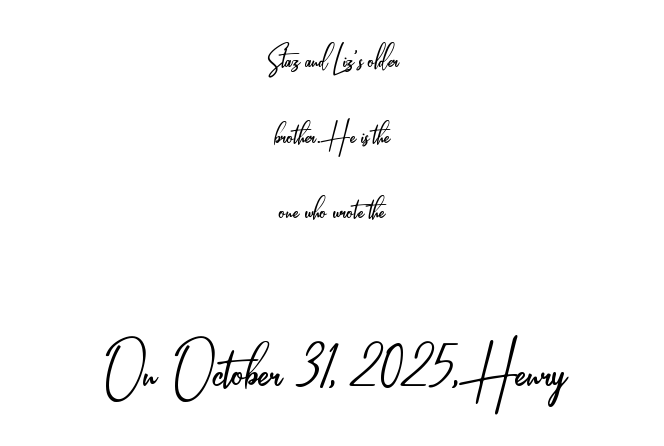
Q: Is the text bold? A: No.
Q: Is the text italic (slanted)? A: Yes.
Q: Is the typeface a serif or a sans-serif typeface? A: Sans-serif.
Q: Is the text underlined? A: No.
Q: How is the paragraph aligned? A: Centered.
Q: Is the spacing between letters normal or unusually wide? A: Normal.
Q: Which block of text is set in a larger size, the first (top) or the second (bottom)? A: The second (bottom) one.
Q: Width (condensed, normal, or wide)? A: Condensed.
Q: Stroke contrast? A: Low.
Q: x-height? A: Small.
Q: Monospaced? A: No.
